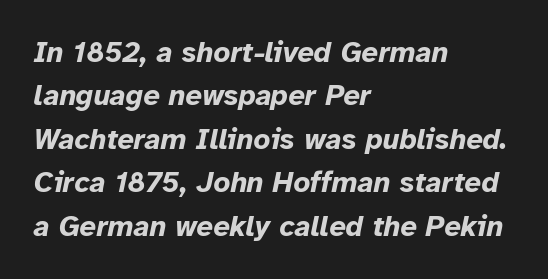
{"italic": "yes", "lean": "right", "slant_degrees": 12, "bold": "yes", "weight": "bold", "width": "normal", "stroke_contrast": "low", "x_height": "medium", "monospaced": "no", "underline": "no", "align": "left", "line_spacing": "normal", "line_spacing_ratio": 1.5, "letter_spacing": "normal", "letter_spacing_em": 0.0, "glyph_px": 29}
